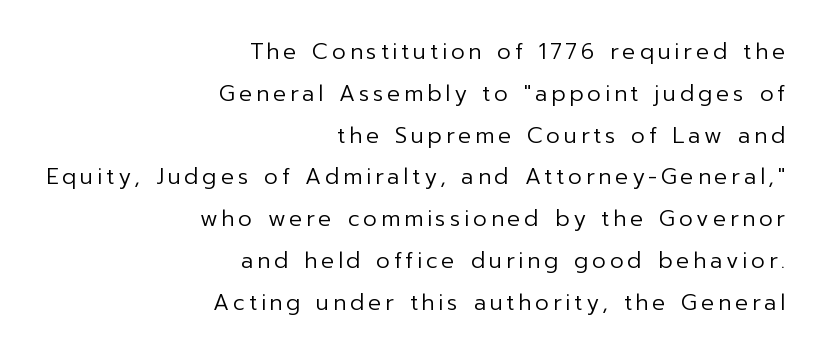
The passage shown stacks its lines with a broad gap. The letters stand straight up with perfectly vertical stems. Beneath every word, the page is bare. The text block is weighted toward the right margin, trailing off unevenly leftward. These glyphs show unthickened strokes, regular width or finer.
